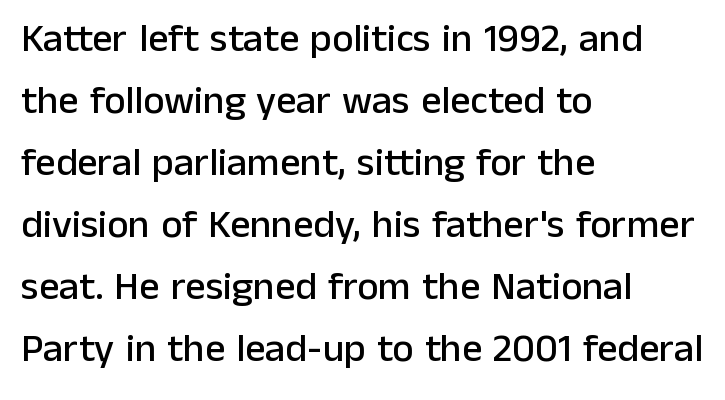
The image shows 40 px sans-serif type, upright; set left-aligned, normal line spacing (1.55x), normal letter spacing, not underlined; low stroke contrast and a medium x-height.
